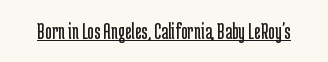
Q: Is the text bold? A: No.
Q: Is the text italic (slanted)? A: No, it is upright.
Q: Is the text underlined? A: Yes.
Q: Is the spacing between letters normal or unusually wide? A: Normal.
